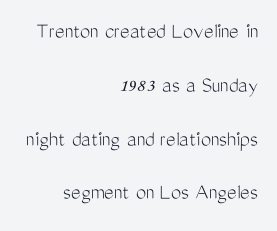
{"italic": "no", "bold": "no", "underline": "no", "align": "right", "line_spacing": "loose", "line_spacing_ratio": 2.34, "letter_spacing": "normal", "letter_spacing_em": 0.0, "glyph_px": 23}
